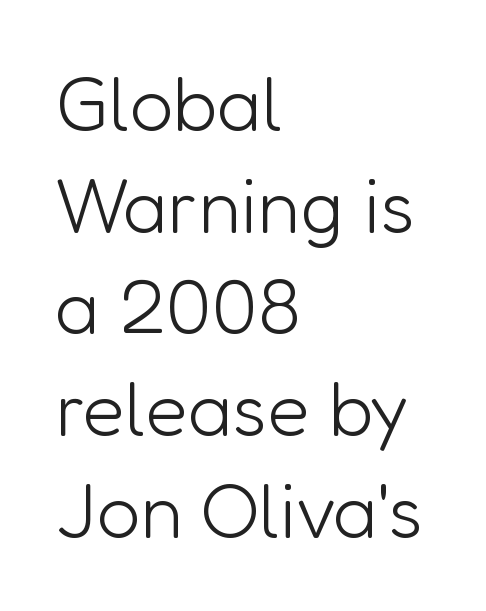
The letters advance in unequal steps, a hallmark of proportional type. The face used here is rendered with its standard letterfit. The passage is arranged the way most books set body copy — flush left. Think standard paragraph weight, or any step lighter than that.
